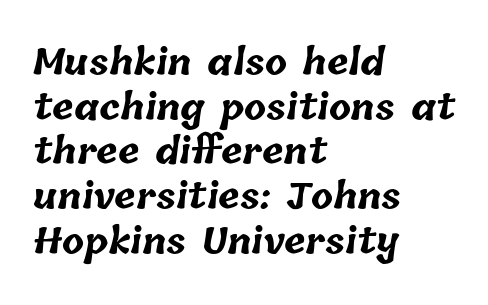
{"bold": "yes", "weight": "bold", "width": "normal", "stroke_contrast": "low", "x_height": "medium", "monospaced": "no", "underline": "no", "align": "left", "line_spacing_ratio": 1.24, "letter_spacing": "normal", "letter_spacing_em": 0.0, "glyph_px": 36}
